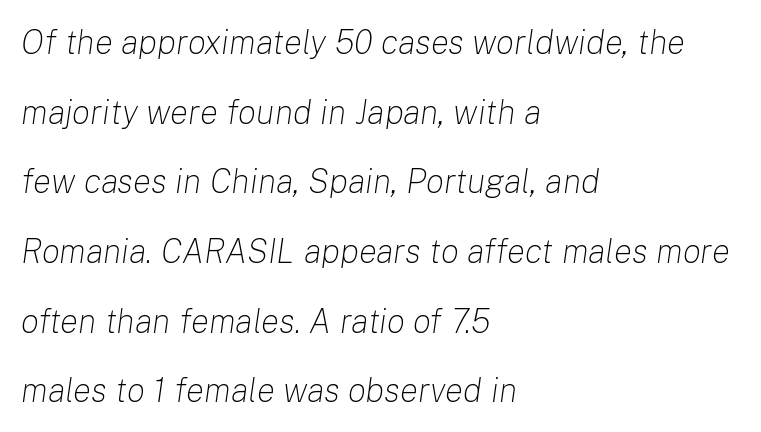
The image shows 34 px light type, italic (leaning right); set left-aligned, loose line spacing (2.05x), normal letter spacing, not underlined; low stroke contrast and a medium x-height.
